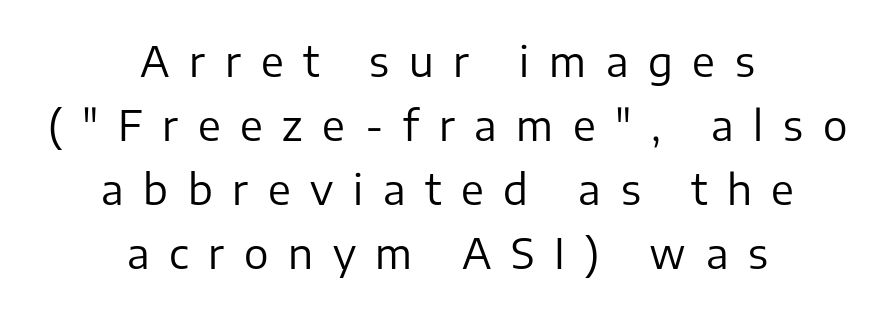
The image shows 41 px regular-weight sans-serif type, upright; set centered, normal line spacing (1.56x), unusually wide letter spacing (+0.48 em), not underlined; low stroke contrast and a medium x-height.
